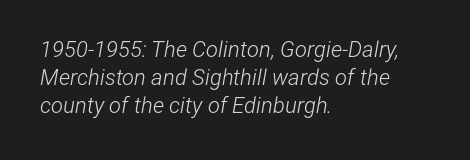
{"italic": "yes", "lean": "right", "slant_degrees": 12, "bold": "no", "underline": "no", "align": "left", "line_spacing": "normal", "line_spacing_ratio": 1.28, "letter_spacing": "normal", "letter_spacing_em": 0.0, "glyph_px": 22}
